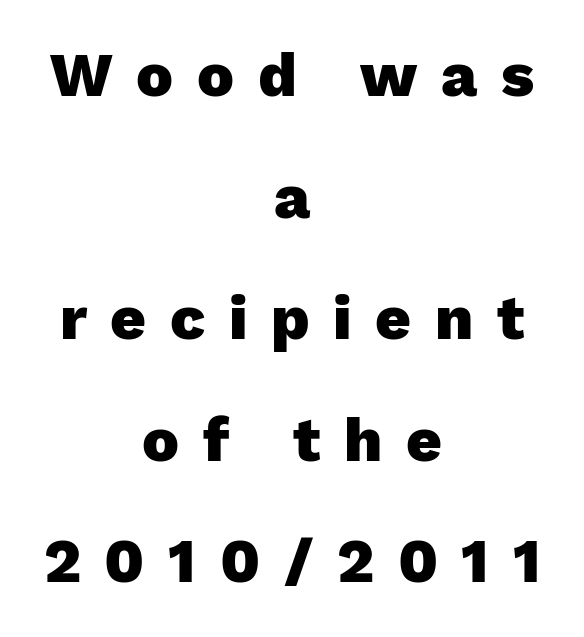
Q: Is the text bold? A: Yes.
Q: Is the text italic (slanted)? A: No, it is upright.
Q: Is the typeface a serif or a sans-serif typeface? A: Sans-serif.
Q: Is the text underlined? A: No.
Q: How is the paragraph aligned? A: Centered.
Q: Is the spacing between letters normal or unusually wide? A: Unusually wide.
Q: Is the spacing between lines tight, normal or loose? A: Loose.
Q: Width (condensed, normal, or wide)? A: Normal.
Q: Stroke contrast? A: Low.
Q: x-height? A: Medium.
Q: Monospaced? A: No.
